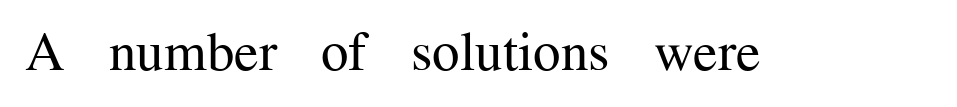
Q: Is the text bold? A: No.
Q: Is the text italic (slanted)? A: No, it is upright.
Q: Is the typeface a serif or a sans-serif typeface? A: Serif.
Q: Is the text underlined? A: No.
Q: Is the spacing between letters normal or unusually wide? A: Normal.
Q: Width (condensed, normal, or wide)? A: Normal.
Q: Stroke contrast? A: Medium.
Q: x-height? A: Medium.
Q: Monospaced? A: No.
